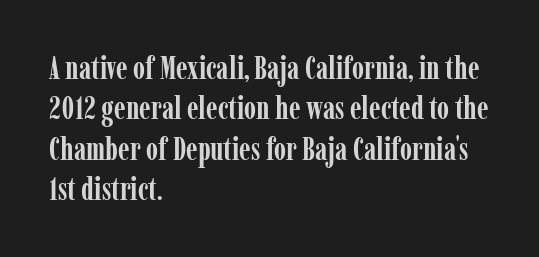
{"serif": "yes", "italic": "no", "bold": "yes", "weight": "semibold", "width": "condensed", "stroke_contrast": "low", "x_height": "medium", "monospaced": "no", "underline": "no", "align": "left", "line_spacing": "normal", "line_spacing_ratio": 1.3, "letter_spacing": "normal", "letter_spacing_em": 0.0, "glyph_px": 31}
